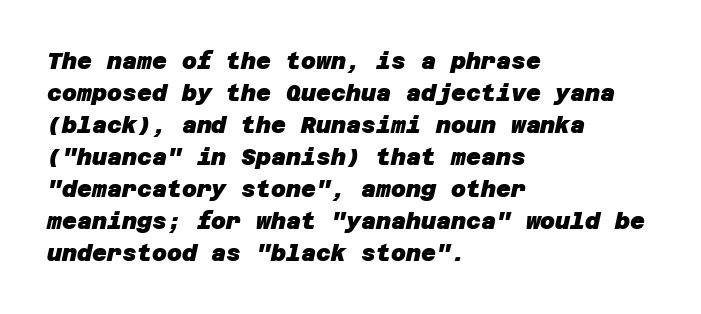
Notice how thick the strokes are: this is what a full bold looks like. One glance says typical: line gaps are just what's usual. Here the glyphs are tracked normally, forming tight word shapes. Glance below the letters and you will spot only blank space. These lines are set flush left with a ragged right edge.
